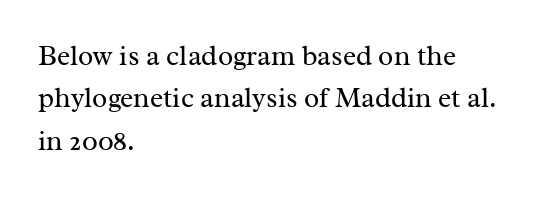
The image shows 28 px regular-weight serif type, upright; set left-aligned, normal line spacing (1.51x), normal letter spacing, not underlined; medium stroke contrast and a medium x-height.
